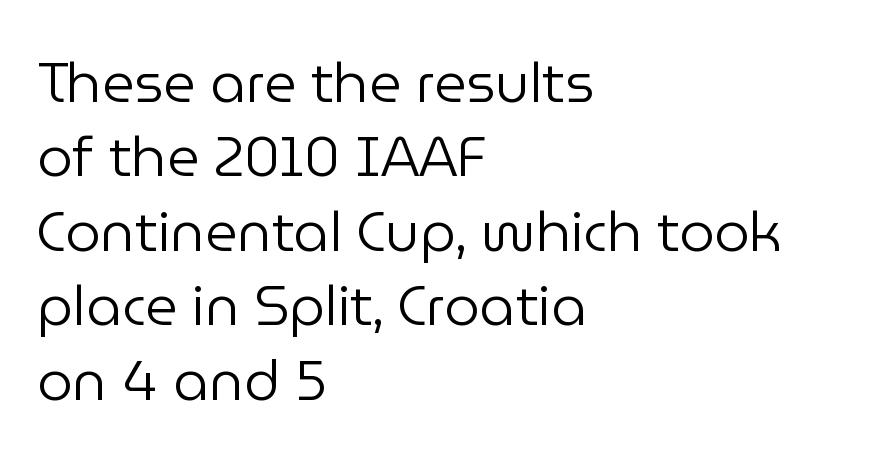
The image shows 56 px regular-weight sans-serif type, upright; set left-aligned, normal line spacing (1.33x), normal letter spacing, not underlined; low stroke contrast and a medium x-height.
